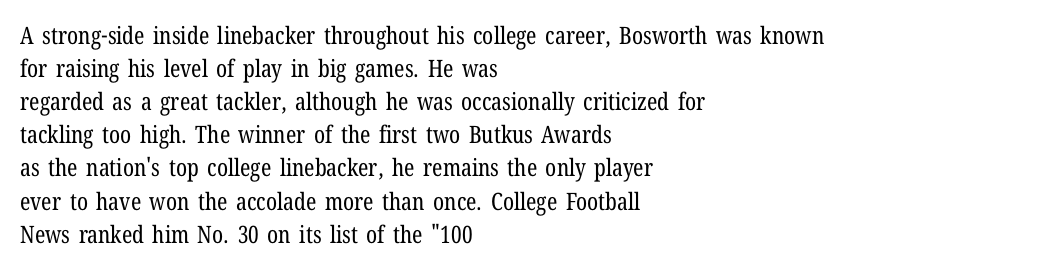
{"italic": "no", "bold": "no", "underline": "no", "align": "left", "line_spacing": "normal", "line_spacing_ratio": 1.38, "letter_spacing": "normal", "letter_spacing_em": 0.0, "glyph_px": 24}
